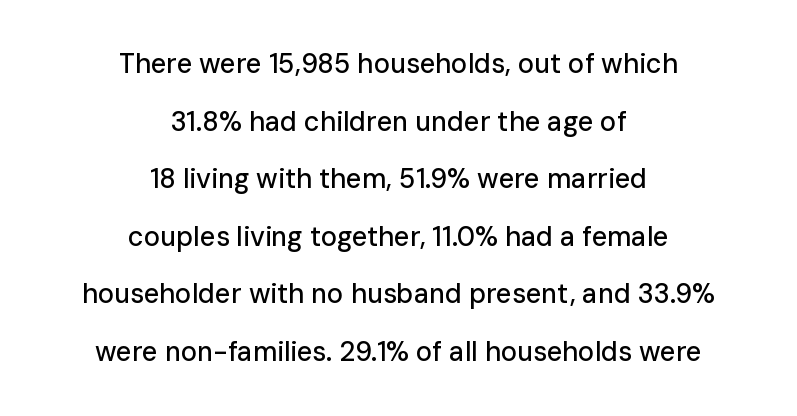
The image shows 27 px text type, upright; set centered, loose line spacing (2.13x), normal letter spacing, not underlined.
